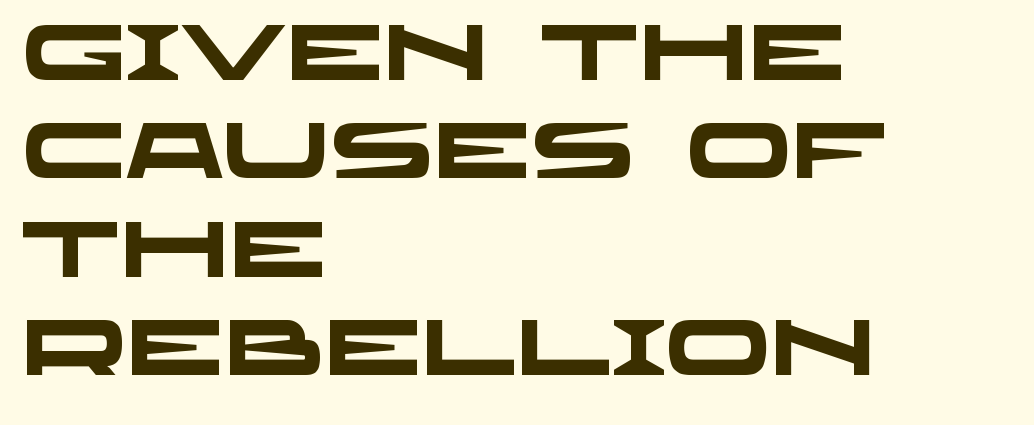
Q: Is the text bold? A: Yes.
Q: Is the typeface a serif or a sans-serif typeface? A: Sans-serif.
Q: Is the text underlined? A: No.
Q: How is the paragraph aligned? A: Left-aligned.
Q: Is the spacing between letters normal or unusually wide? A: Normal.
Q: Is the spacing between lines tight, normal or loose? A: Normal.
Q: Width (condensed, normal, or wide)? A: Wide.
Q: Stroke contrast? A: Low.
Q: x-height? A: Large.
Q: Monospaced? A: No.
